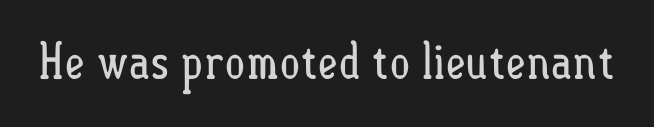
The image shows 50 px regular-weight, condensed type, upright; set normal letter spacing, not underlined; low stroke contrast and a small x-height.
